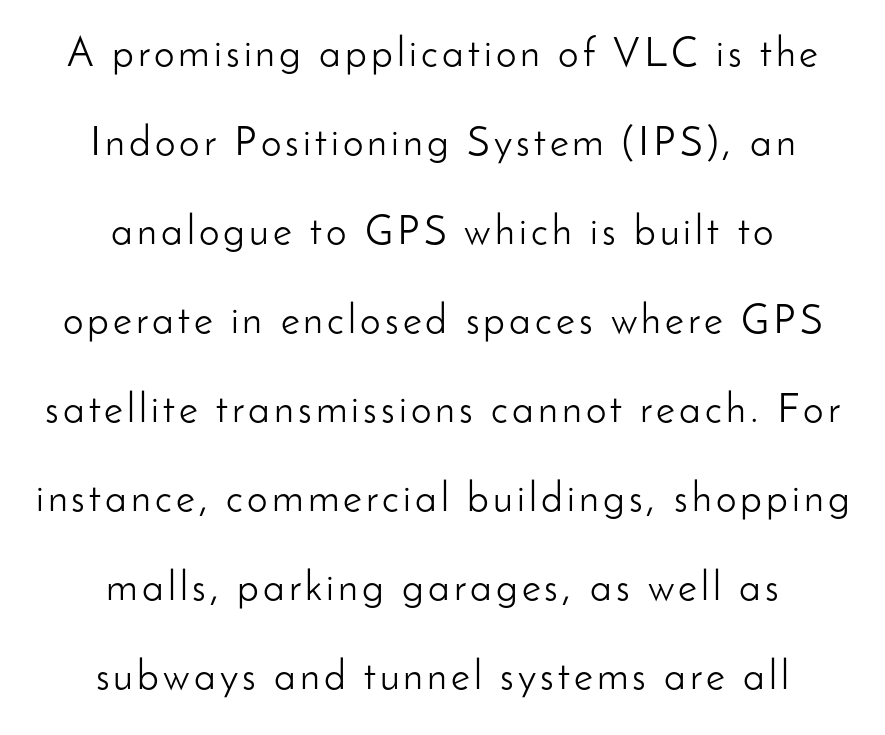
Q: Is the text bold? A: No.
Q: Is the text italic (slanted)? A: No, it is upright.
Q: Is the typeface a serif or a sans-serif typeface? A: Sans-serif.
Q: Is the text underlined? A: No.
Q: How is the paragraph aligned? A: Centered.
Q: Is the spacing between lines tight, normal or loose? A: Loose.
Q: Width (condensed, normal, or wide)? A: Normal.
Q: Stroke contrast? A: Low.
Q: x-height? A: Small.
Q: Monospaced? A: No.
